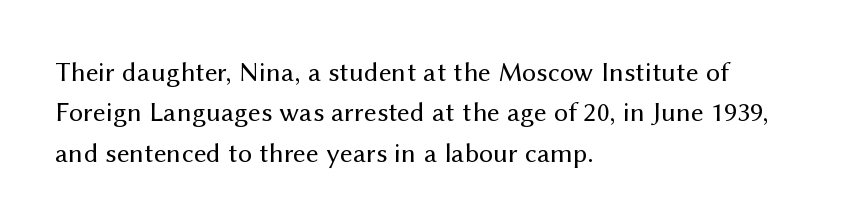
Spacing between characters is what you'd get straight out of the box. The foot of each line stays bare and open. On a weight scale, this lands at 450 or below. Characters remain perfectly vertical along every line. Successive baselines arrive at the customary interval. The font family rendered here belongs to the sans-serif group.
